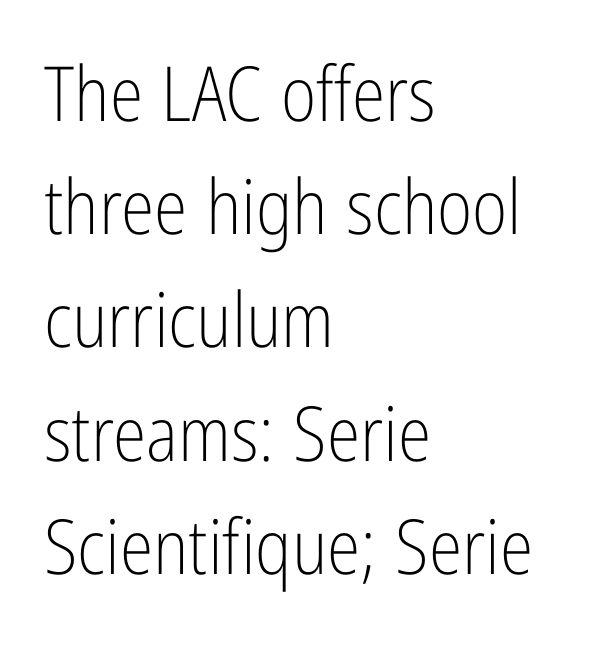
In terms of leading, this rendering sits right in the middle. Notice how the stems are strictly vertical — no italics here. Caption: standard tracking, unaltered. You could not count columns in this text — the font is proportionally spaced. This rendering employs a face without finishing strokes, i.e., a sans-serif.
